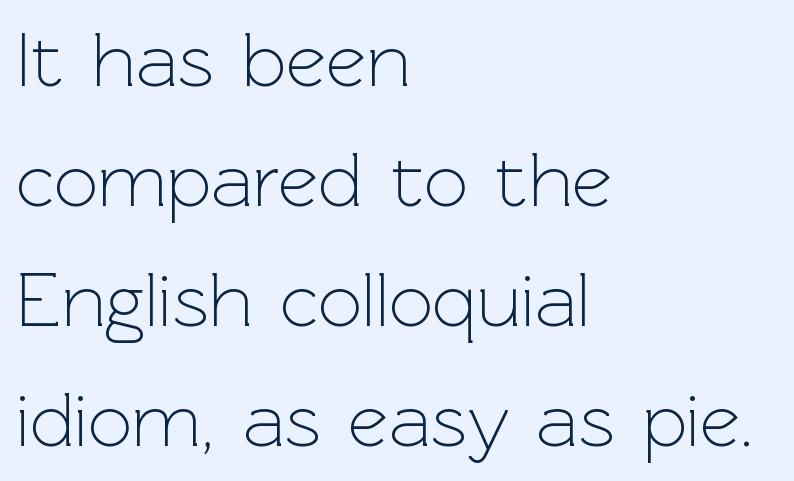
{"serif": "no", "italic": "no", "bold": "no", "weight": "light", "width": "normal", "x_height": "medium", "monospaced": "no", "underline": "no", "align": "left", "line_spacing": "normal", "line_spacing_ratio": 1.54, "letter_spacing": "normal", "letter_spacing_em": 0.0, "glyph_px": 78}
